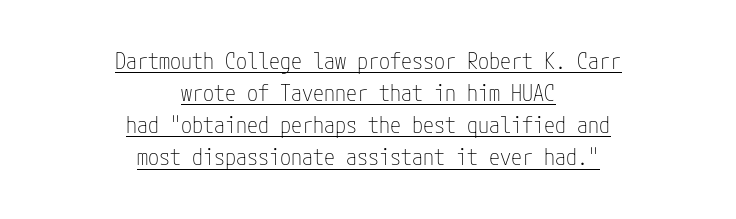
Q: Is the text bold? A: No.
Q: Is the text italic (slanted)? A: No, it is upright.
Q: Is the text underlined? A: Yes.
Q: How is the paragraph aligned? A: Centered.
Q: Is the spacing between letters normal or unusually wide? A: Normal.
Q: Is the spacing between lines tight, normal or loose? A: Normal.
